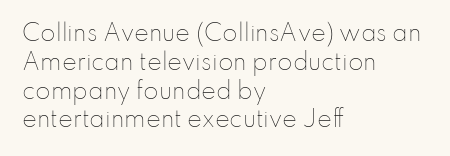
No extra ink here — the face is not bold. The ragged edge is on the right, which tells us the setting is flush left. Decoration check: the copy has no underline. Between one letter and the next there's only the usual sliver of space. No italicization has been applied; the sample stays upright. Successive baselines arrive at the customary interval.
